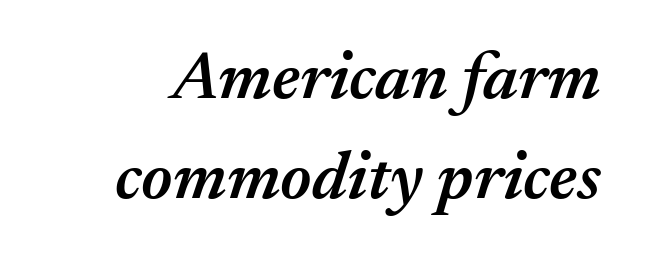
Q: Is the text bold? A: Semi-bold.
Q: Is the text italic (slanted)? A: Yes, it leans right by about 17 degrees.
Q: Is the text underlined? A: No.
Q: Is the spacing between letters normal or unusually wide? A: Normal.
Q: Is the spacing between lines tight, normal or loose? A: Normal.
Q: Width (condensed, normal, or wide)? A: Normal.
Q: Stroke contrast? A: Medium.
Q: x-height? A: Medium.
Q: Monospaced? A: No.
